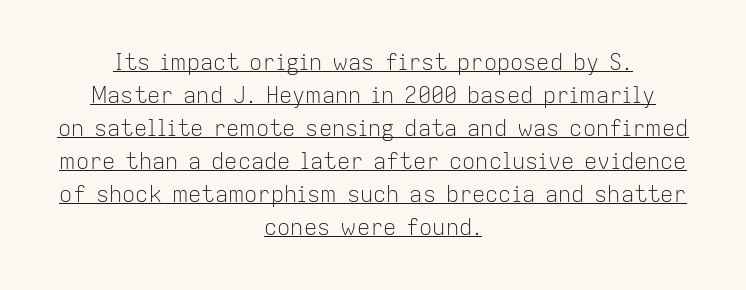
Q: Is the text bold? A: No.
Q: Is the text italic (slanted)? A: No, it is upright.
Q: Is the text underlined? A: Yes.
Q: How is the paragraph aligned? A: Centered.
Q: Is the spacing between letters normal or unusually wide? A: Normal.
Q: Is the spacing between lines tight, normal or loose? A: Normal.
